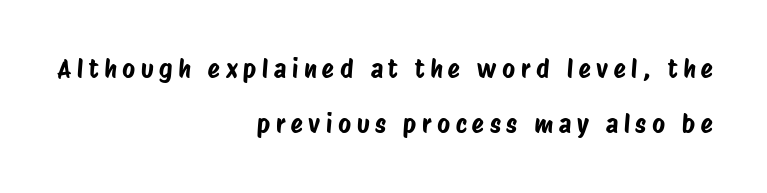
Q: Is the text underlined? A: No.
Q: How is the paragraph aligned? A: Right-aligned.
Q: Is the spacing between letters normal or unusually wide? A: Unusually wide.
Q: Is the spacing between lines tight, normal or loose? A: Loose.
